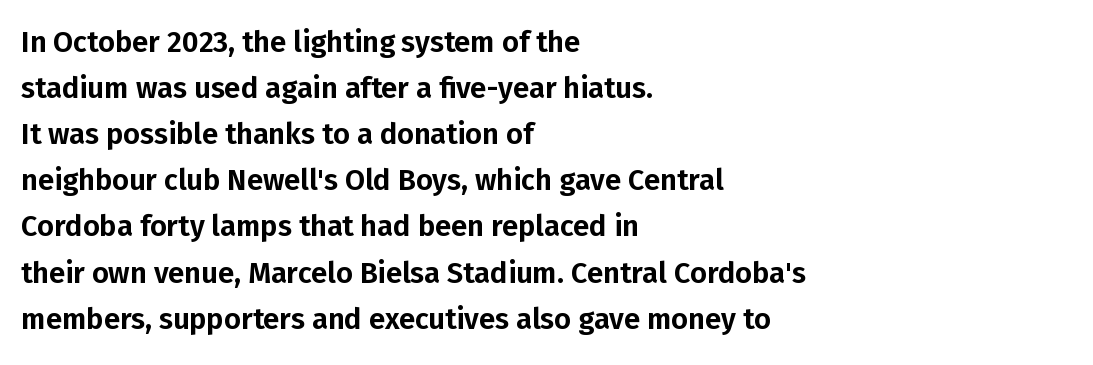
{"serif": "no", "italic": "no", "width": "normal", "stroke_contrast": "low", "x_height": "medium", "monospaced": "no", "underline": "no", "align": "left", "line_spacing": "normal", "line_spacing_ratio": 1.59, "letter_spacing": "normal", "letter_spacing_em": 0.0, "glyph_px": 29}
